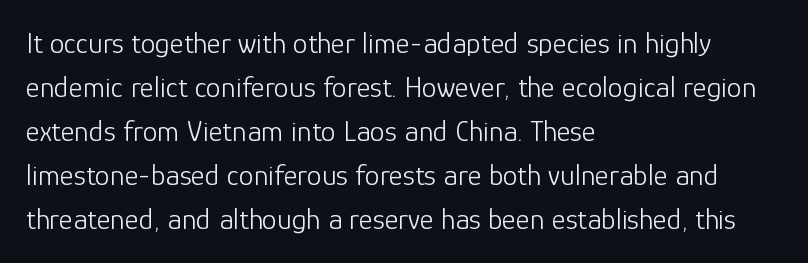
Q: Is the text bold? A: No.
Q: Is the text italic (slanted)? A: No, it is upright.
Q: Is the typeface a serif or a sans-serif typeface? A: Sans-serif.
Q: Is the text underlined? A: No.
Q: How is the paragraph aligned? A: Left-aligned.
Q: Is the spacing between letters normal or unusually wide? A: Normal.
Q: Is the spacing between lines tight, normal or loose? A: Normal.
Q: Width (condensed, normal, or wide)? A: Normal.
Q: Stroke contrast? A: Low.
Q: x-height? A: Medium.
Q: Monospaced? A: No.
